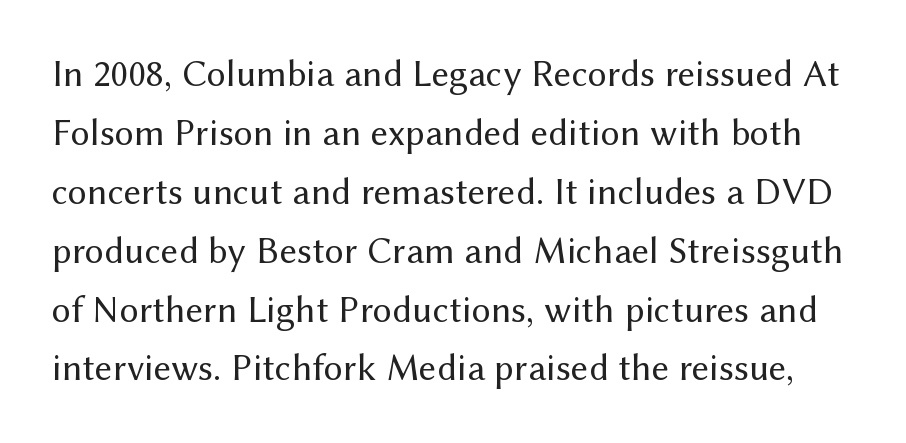
The lettering holds an erect, upright posture throughout. Proportional: the letters do not fall into vertical columns. Each stroke keeps to a modest, everyday thickness or less. Look at the tracking — it's just the regular setting, nothing added. Summary of vertical rhythm: regular, with standard interline spacing. The zone under the glyphs is completely vacant.
